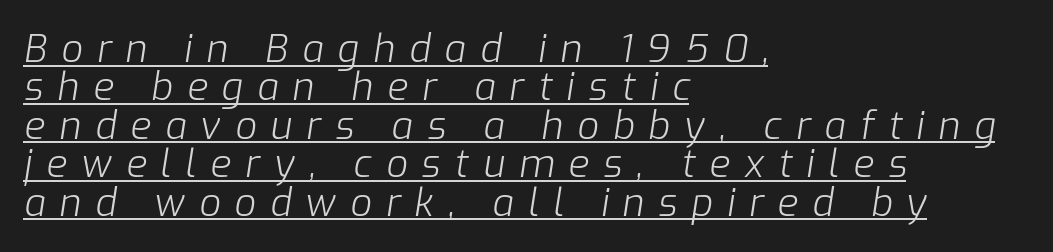
{"italic": "yes", "lean": "right", "slant_degrees": 9, "bold": "no", "weight": "light", "width": "normal", "stroke_contrast": "low", "x_height": "medium", "monospaced": "no", "underline": "yes", "align": "left", "line_spacing": "tight", "line_spacing_ratio": 1.01, "letter_spacing": "wide", "letter_spacing_em": 0.37, "glyph_px": 38}
